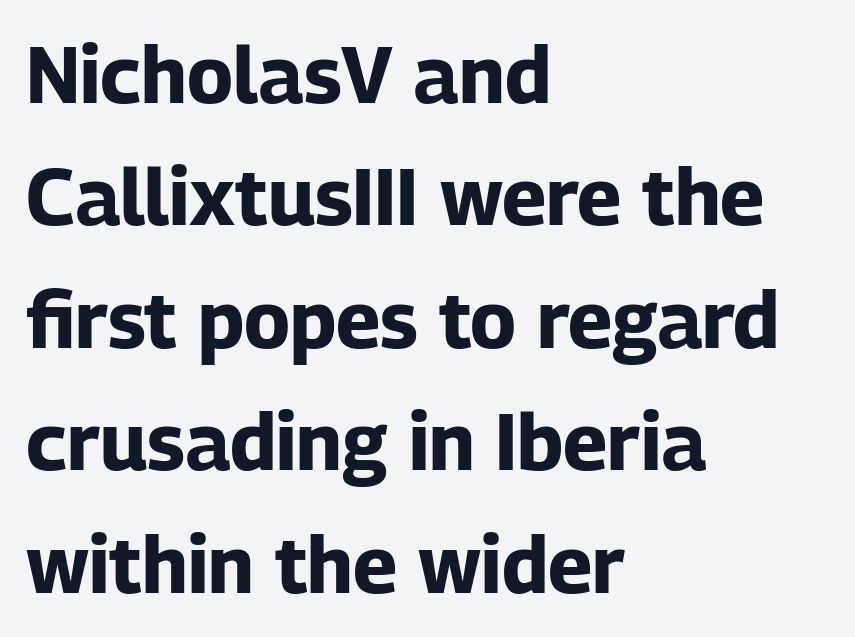
The image shows 79 px bold sans-serif type, upright; set left-aligned, normal line spacing (1.55x), normal letter spacing, not underlined; low stroke contrast and a medium x-height.
